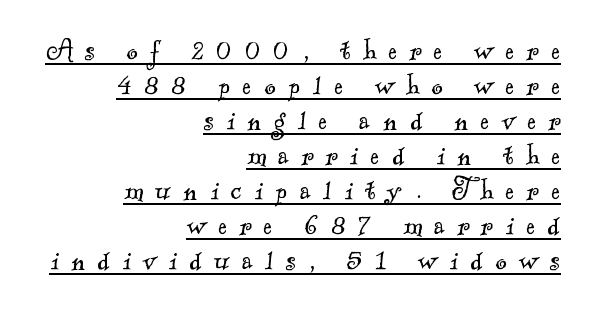
Q: Is the text bold? A: No.
Q: Is the typeface a serif or a sans-serif typeface? A: Serif.
Q: Is the text underlined? A: Yes.
Q: How is the paragraph aligned? A: Right-aligned.
Q: Is the spacing between letters normal or unusually wide? A: Unusually wide.
Q: Is the spacing between lines tight, normal or loose? A: Tight.
Q: Width (condensed, normal, or wide)? A: Normal.
Q: x-height? A: Small.
Q: Monospaced? A: No.
